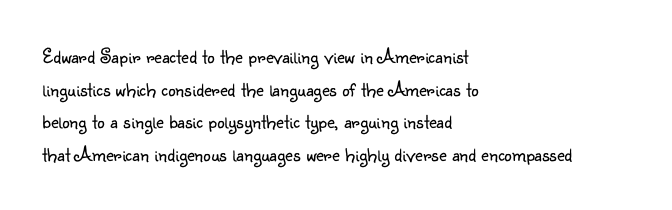
Q: Is the text bold? A: No.
Q: Is the text italic (slanted)? A: No, it is upright.
Q: Is the text underlined? A: No.
Q: How is the paragraph aligned? A: Left-aligned.
Q: Is the spacing between letters normal or unusually wide? A: Normal.
Q: Is the spacing between lines tight, normal or loose? A: Normal.
